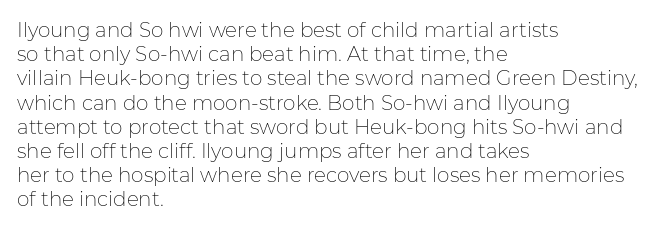
Q: Is the text bold? A: No.
Q: Is the text italic (slanted)? A: No, it is upright.
Q: Is the text underlined? A: No.
Q: How is the paragraph aligned? A: Left-aligned.
Q: Is the spacing between letters normal or unusually wide? A: Normal.
